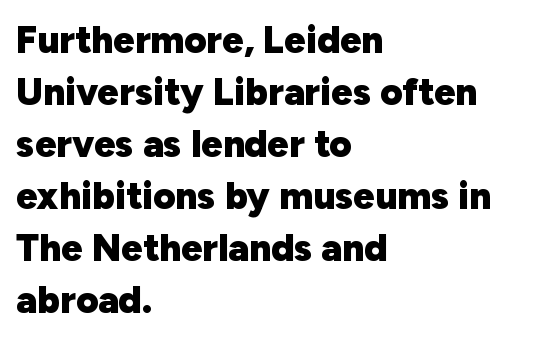
The image shows 38 px heavy sans-serif type, upright; set left-aligned, normal line spacing (1.37x), normal letter spacing, not underlined; low stroke contrast and a medium x-height.
